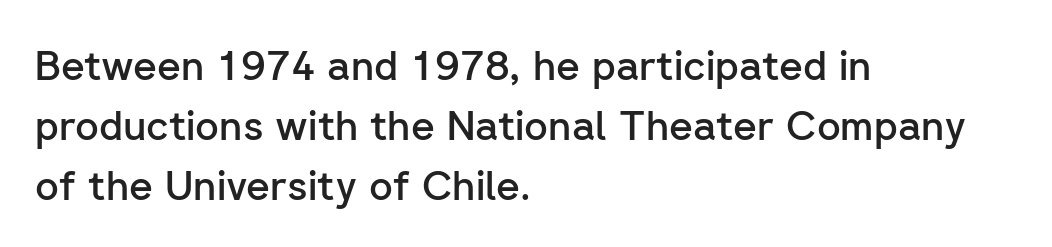
{"serif": "no", "italic": "no", "bold": "semi", "weight": "semibold", "width": "normal", "stroke_contrast": "low", "x_height": "medium", "monospaced": "no", "underline": "no", "align": "left", "line_spacing": "normal", "line_spacing_ratio": 1.46, "letter_spacing": "normal", "letter_spacing_em": 0.0, "glyph_px": 41}
